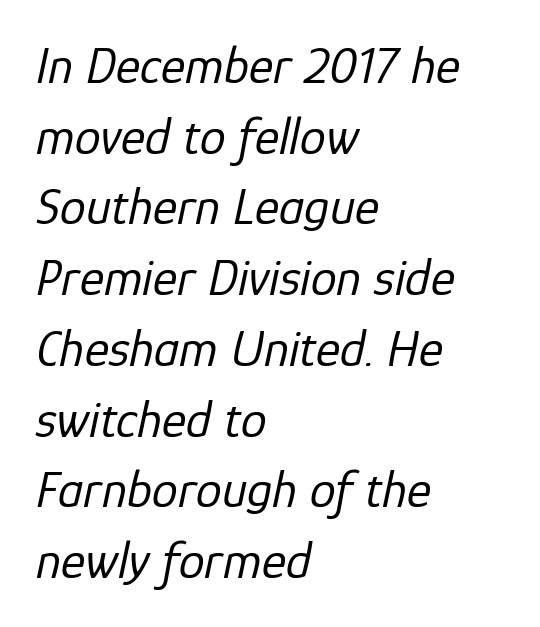
The image shows 52 px regular-weight type, italic (leaning right); set left-aligned, normal line spacing (1.36x), normal letter spacing, not underlined; low stroke contrast and a medium x-height.
